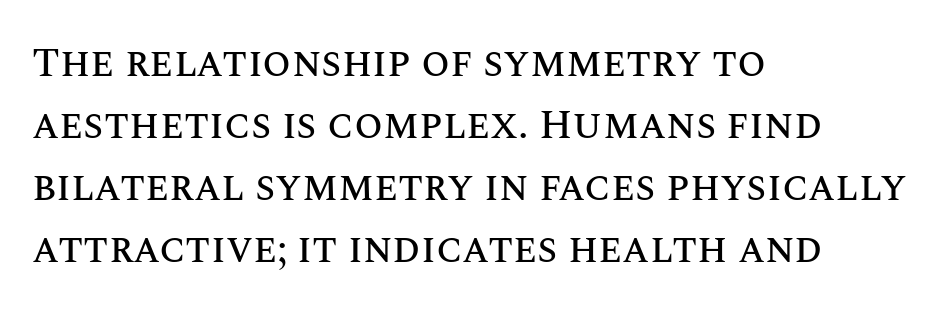
{"italic": "no", "width": "normal", "stroke_contrast": "medium", "x_height": "large", "monospaced": "no", "underline": "no", "align": "left", "line_spacing": "normal", "line_spacing_ratio": 1.51, "letter_spacing": "normal", "letter_spacing_em": 0.0, "glyph_px": 41}
